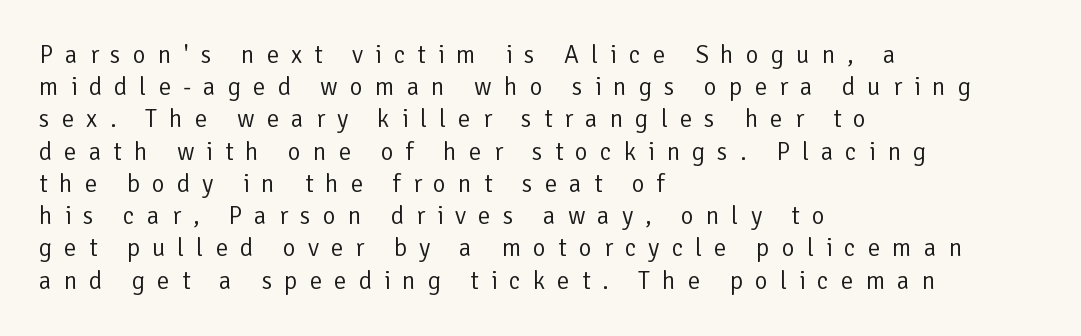
Q: Is the text bold? A: No.
Q: Is the text italic (slanted)? A: No, it is upright.
Q: Is the text underlined? A: No.
Q: How is the paragraph aligned? A: Left-aligned.
Q: Is the spacing between letters normal or unusually wide? A: Unusually wide.
Q: Is the spacing between lines tight, normal or loose? A: Normal.
